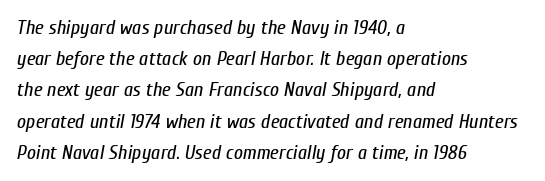
Short and long lines alike share a common starting point at left. A bare baseline throughout the passage. The passage shown is not bold in any degree. Students, note that the glyphs here touch the page at normal intervals.
